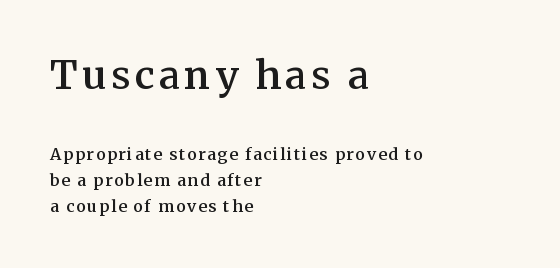
Q: Is the text bold? A: Semi-bold.
Q: Is the text italic (slanted)? A: No, it is upright.
Q: Is the typeface a serif or a sans-serif typeface? A: Serif.
Q: Is the text underlined? A: No.
Q: How is the paragraph aligned? A: Left-aligned.
Q: Is the spacing between lines tight, normal or loose? A: Normal.
Q: Which block of text is set in a larger size, the first (top) or the second (bottom)? A: The first (top) one.
Q: Width (condensed, normal, or wide)? A: Normal.
Q: Stroke contrast? A: Medium.
Q: x-height? A: Medium.
Q: Monospaced? A: No.
